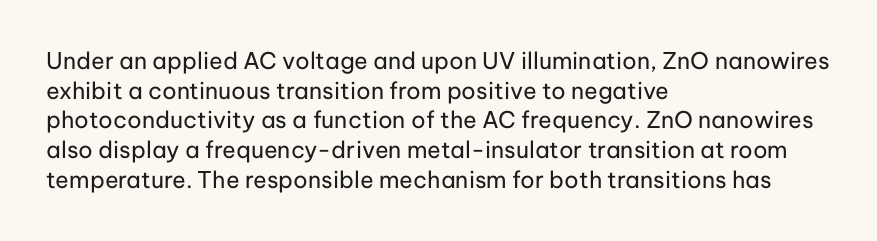
The lines sit at an ordinary, default distance from one another. The rag falls on the right side of this text block. The characters are drawn with everyday or finer stroke widths. Descender tails drop into unmarked territory.
